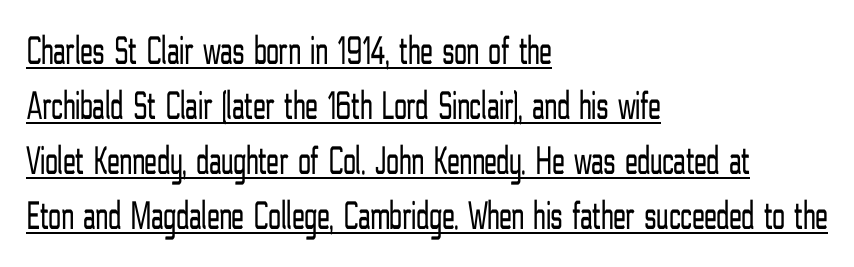
The passage shown is not bold in any degree. Each letter's strokes conclude bluntly, with no projecting serifs. The lines sit at an ordinary, default distance from one another. Posture: vertical. Inter-character spacing is left at the font's built-in metrics.
